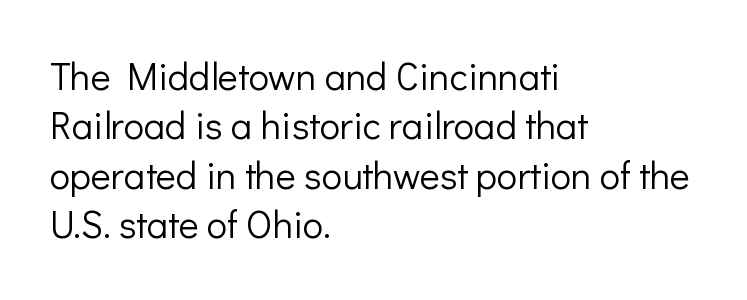
The vertical gap from one line to the next is medium. This reads as an unemphasized weight, regular at the heaviest. Is this a fixed-width face? No — the glyphs have proportional, varying widths. These lines keep a tight, regular rhythm from letter to letter. Does the type have serifs? No, each stem ends abruptly.
